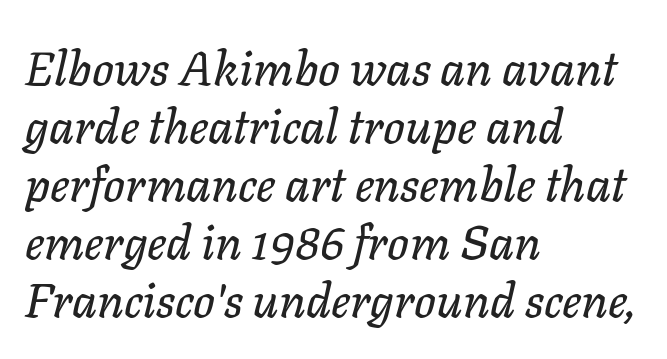
The rendering anchors every line to the left-hand side. Each letter keeps its own natural width here, so spacing adapts to shape. Quick note: italic. The string is rendered with underlining switched off. Honestly, the letter spacing is just normal — you wouldn't notice it.
